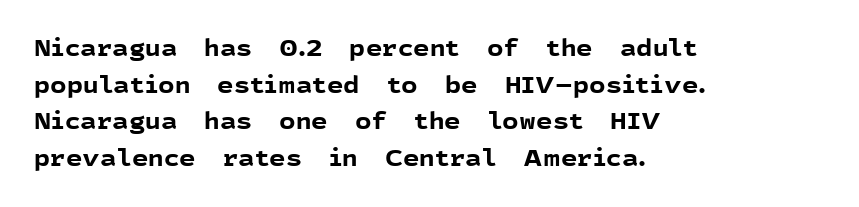
Visually the block forms a straight wall on the left and a jagged coastline on the right. The letters are bold, with thick, heavy strokes. The gap between lines stays unmarked. This sample keeps an unexceptional amount of space between lines. The horizontal fit of the characters is conventional and even. Vertical strokes here are truly vertical.
